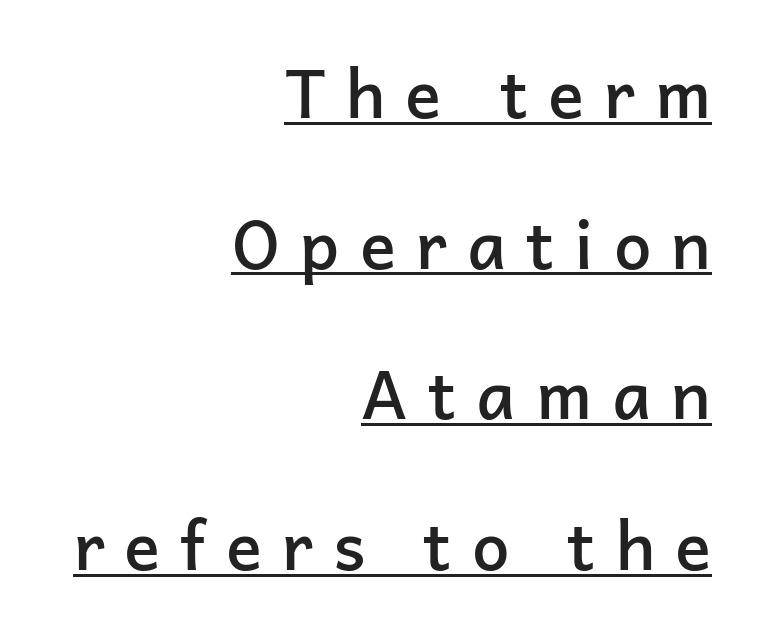
Q: Is the text bold? A: Semi-bold.
Q: Is the text italic (slanted)? A: No, it is upright.
Q: Is the typeface a serif or a sans-serif typeface? A: Sans-serif.
Q: Is the text underlined? A: Yes.
Q: How is the paragraph aligned? A: Right-aligned.
Q: Is the spacing between letters normal or unusually wide? A: Unusually wide.
Q: Is the spacing between lines tight, normal or loose? A: Loose.
Q: Width (condensed, normal, or wide)? A: Normal.
Q: Stroke contrast? A: Low.
Q: x-height? A: Medium.
Q: Monospaced? A: No.
